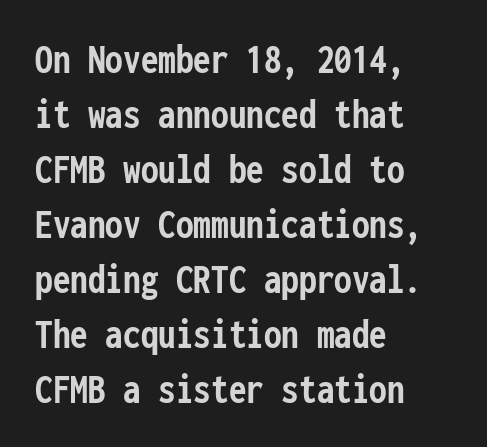
The image shows 44 px semibold, condensed sans-serif type, upright, monospaced; set left-aligned, normal line spacing (1.25x), normal letter spacing, not underlined; low stroke contrast and a medium x-height.
